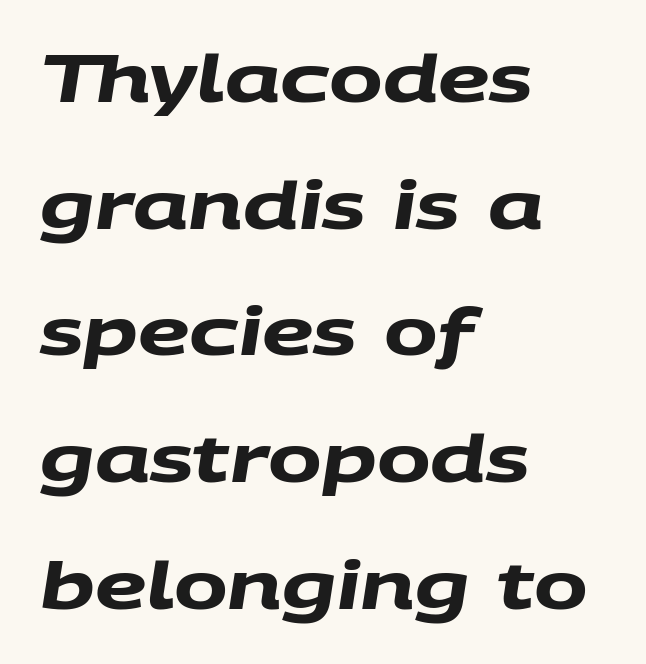
Q: Is the text bold? A: Yes.
Q: Is the typeface a serif or a sans-serif typeface? A: Sans-serif.
Q: Is the text underlined? A: No.
Q: How is the paragraph aligned? A: Left-aligned.
Q: Is the spacing between letters normal or unusually wide? A: Normal.
Q: Is the spacing between lines tight, normal or loose? A: Loose.
Q: Width (condensed, normal, or wide)? A: Wide.
Q: Stroke contrast? A: Medium.
Q: x-height? A: Large.
Q: Monospaced? A: No.
